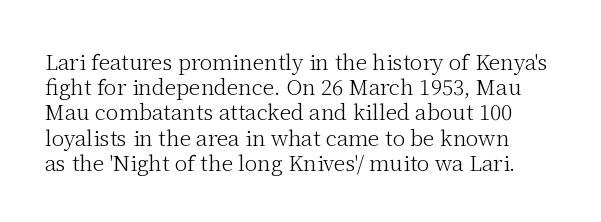
A bare baseline throughout the passage. The gaps between neighbouring characters are ordinary and unremarkable. Italic: no, the glyphs are upright roman. Weight: not bold — regular or lighter.
